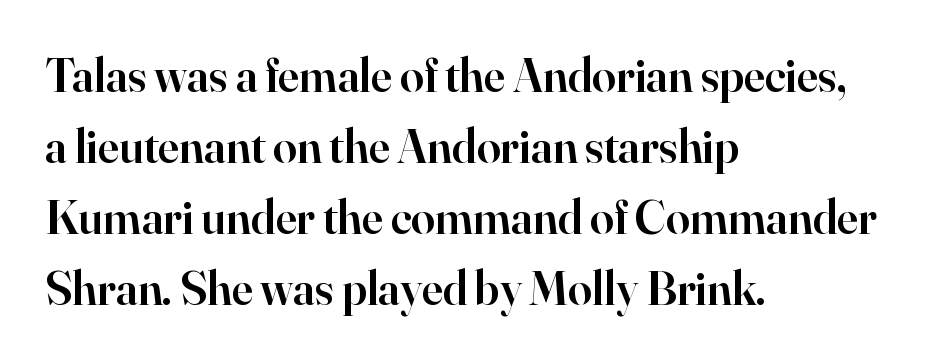
Varying glyph widths throughout — classic text-font behaviour. Typeset ragged right — the left edge is the straight one. As a designer I'd log this as weight 600, semibold. The vertical gap from one line to the next is medium.
